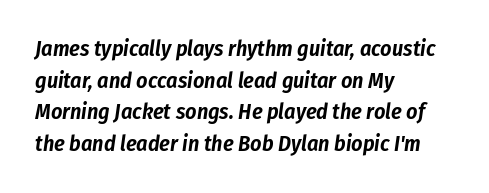
Q: Is the text italic (slanted)? A: Yes, it leans right by about 8 degrees.
Q: Is the text underlined? A: No.
Q: How is the paragraph aligned? A: Left-aligned.
Q: Is the spacing between letters normal or unusually wide? A: Normal.
Q: Is the spacing between lines tight, normal or loose? A: Normal.
